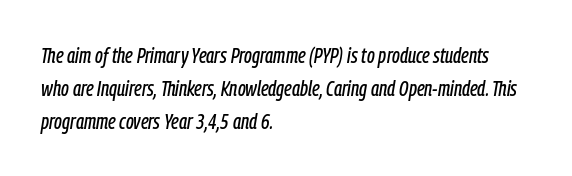
Q: Is the text italic (slanted)? A: Yes, it leans right by about 9 degrees.
Q: Is the text underlined? A: No.
Q: How is the paragraph aligned? A: Left-aligned.
Q: Is the spacing between letters normal or unusually wide? A: Normal.
Q: Is the spacing between lines tight, normal or loose? A: Normal.
